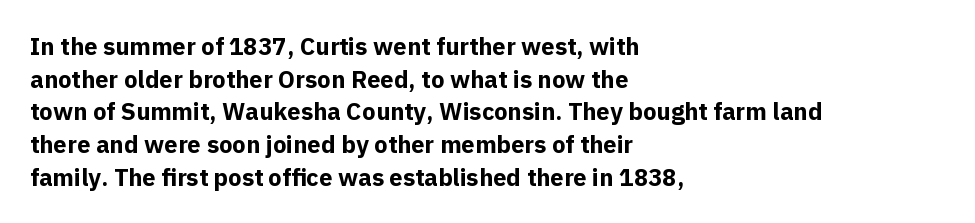
Q: Is the text bold? A: Yes.
Q: Is the text italic (slanted)? A: No, it is upright.
Q: Is the text underlined? A: No.
Q: How is the paragraph aligned? A: Left-aligned.
Q: Is the spacing between letters normal or unusually wide? A: Normal.
Q: Is the spacing between lines tight, normal or loose? A: Normal.
